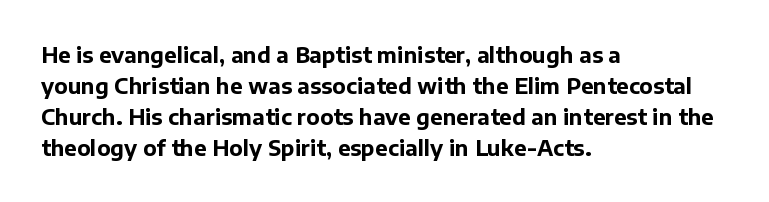
{"italic": "no", "bold": "yes", "underline": "no", "align": "left", "line_spacing": "normal", "line_spacing_ratio": 1.47, "letter_spacing": "normal", "letter_spacing_em": 0.0, "glyph_px": 21}
